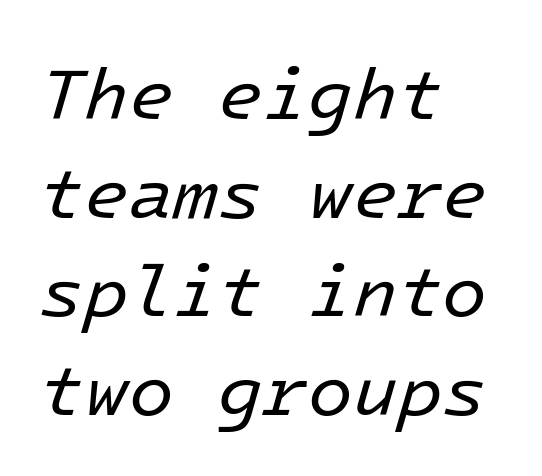
Observe the lean: these are italic letterforms. You could call the tracking neutral — neither tight nor loose. The space directly below the letters is spotless. Heft: none added — not bold. The line-height multiplier appears to be the usual default.
